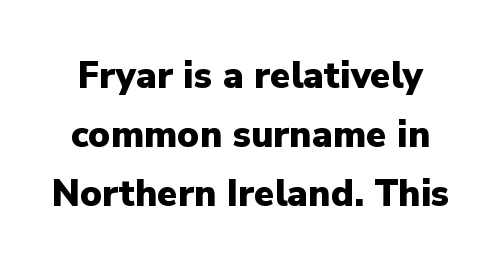
Q: Is the text bold? A: Yes.
Q: Is the text italic (slanted)? A: No, it is upright.
Q: Is the typeface a serif or a sans-serif typeface? A: Sans-serif.
Q: Is the text underlined? A: No.
Q: Is the spacing between letters normal or unusually wide? A: Normal.
Q: Is the spacing between lines tight, normal or loose? A: Normal.
Q: Width (condensed, normal, or wide)? A: Normal.
Q: Stroke contrast? A: Low.
Q: x-height? A: Medium.
Q: Monospaced? A: No.
